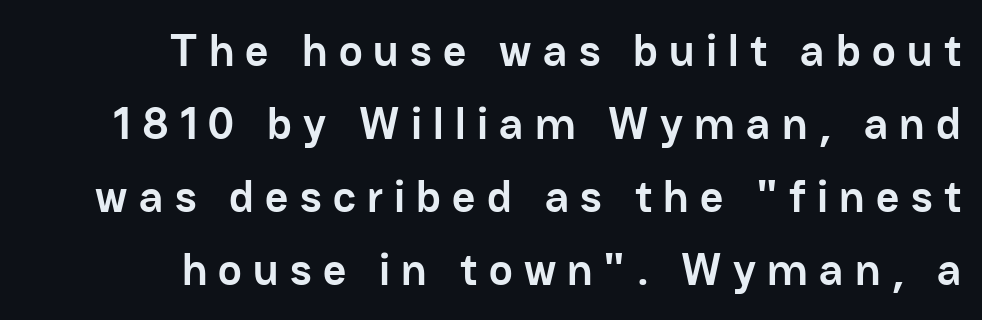
{"serif": "no", "italic": "no", "bold": "yes", "weight": "semibold", "width": "normal", "stroke_contrast": "low", "x_height": "medium", "monospaced": "no", "underline": "no", "align": "right", "line_spacing": "normal", "line_spacing_ratio": 1.62, "letter_spacing": "wide", "letter_spacing_em": 0.25, "glyph_px": 45}
